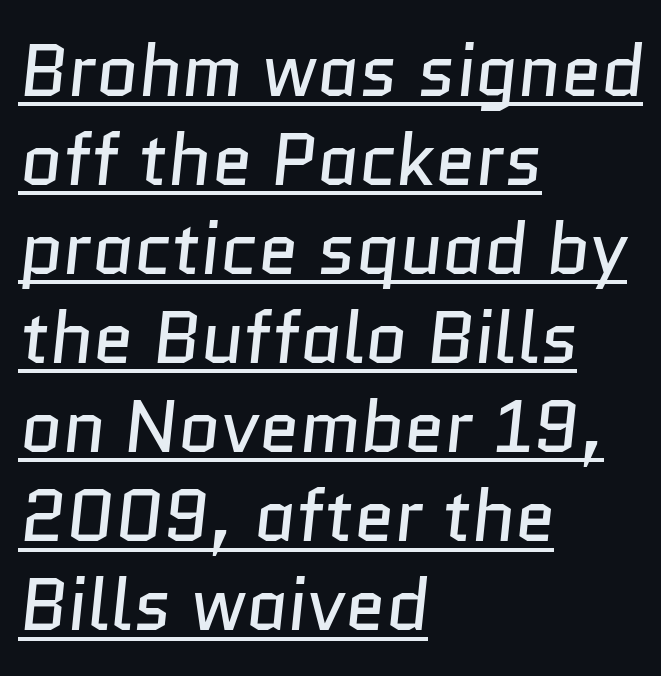
The image shows 73 px regular-weight sans-serif type; set left-aligned, line spacing 1.22x, normal letter spacing, underlined; low stroke contrast and a medium x-height.
